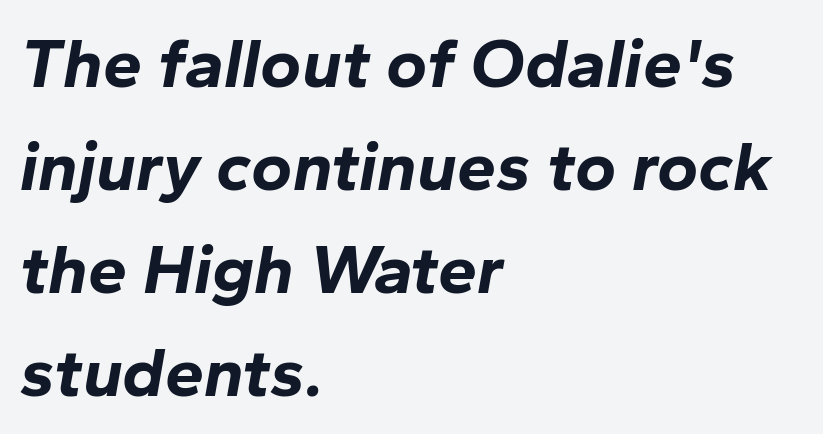
Q: Is the text bold? A: Yes.
Q: Is the text italic (slanted)? A: Yes, it leans right by about 10 degrees.
Q: Is the text underlined? A: No.
Q: How is the paragraph aligned? A: Left-aligned.
Q: Is the spacing between letters normal or unusually wide? A: Normal.
Q: Is the spacing between lines tight, normal or loose? A: Normal.
Q: Width (condensed, normal, or wide)? A: Normal.
Q: Stroke contrast? A: Low.
Q: x-height? A: Medium.
Q: Monospaced? A: No.
